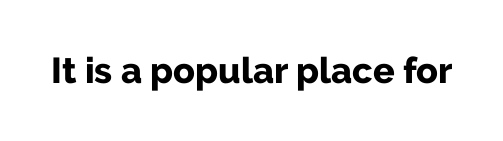
The image shows 36 px bold sans-serif type, upright; set normal letter spacing, not underlined; low stroke contrast and a medium x-height.
